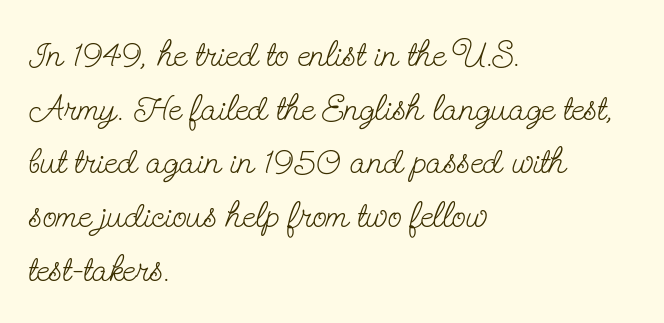
{"serif": "yes", "bold": "no", "weight": "light", "width": "condensed", "stroke_contrast": "low", "x_height": "small", "monospaced": "no", "underline": "no", "align": "left", "line_spacing": "normal", "line_spacing_ratio": 1.45, "letter_spacing": "normal", "letter_spacing_em": 0.0, "glyph_px": 37}
